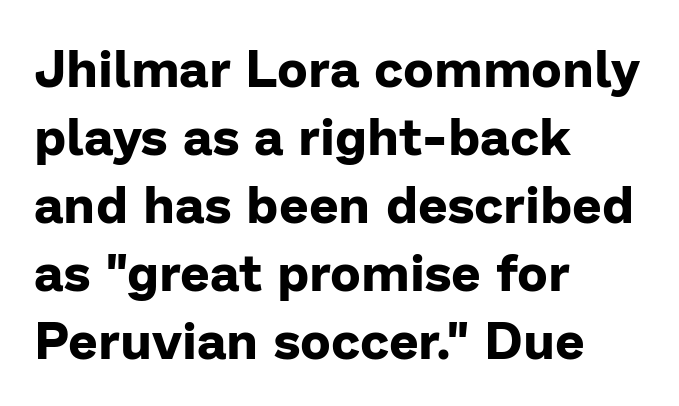
Is the letter spacing exaggerated? No — it looks like the ordinary default. The space directly below the letters is spotless. This is the regular roman posture of the typeface. How would I describe the line gaps? Plain and ordinary. The letters advance in unequal steps, a hallmark of proportional type.
